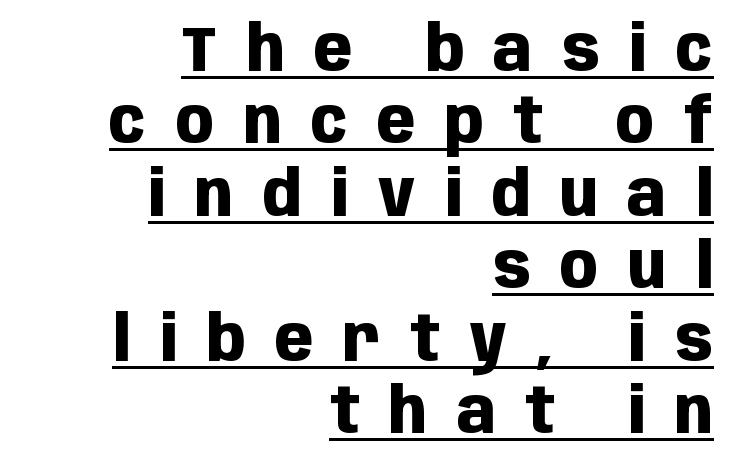
{"serif": "no", "italic": "no", "bold": "yes", "weight": "heavy", "width": "condensed", "stroke_contrast": "low", "x_height": "large", "monospaced": "no", "underline": "yes", "align": "right", "line_spacing": "tight", "line_spacing_ratio": 1.15, "letter_spacing": "wide", "letter_spacing_em": 0.47, "glyph_px": 63}
